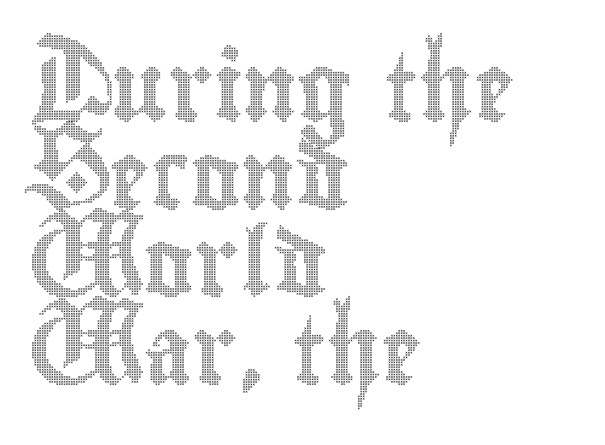
Q: Is the text italic (slanted)? A: No, it is upright.
Q: Is the text underlined? A: No.
Q: How is the paragraph aligned? A: Left-aligned.
Q: Is the spacing between letters normal or unusually wide? A: Normal.
Q: Is the spacing between lines tight, normal or loose? A: Normal.
Q: Width (condensed, normal, or wide)? A: Condensed.
Q: x-height? A: Small.
Q: Monospaced? A: No.
